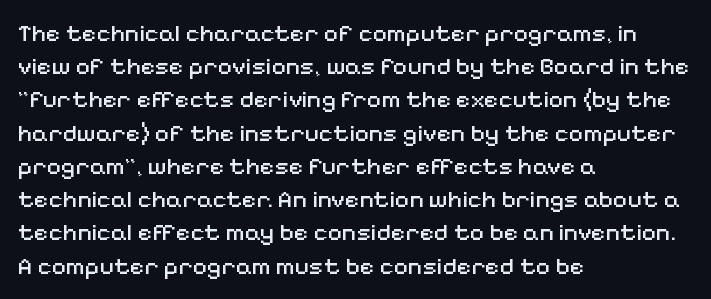
The image shows 25 px text type, upright; set left-aligned, normal line spacing (1.33x), normal letter spacing, not underlined.
